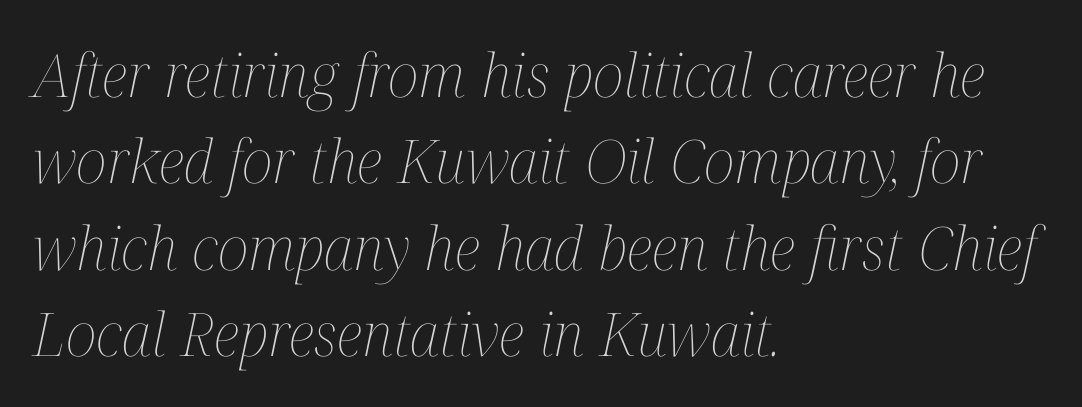
{"italic": "yes", "lean": "right", "slant_degrees": 12, "bold": "no", "weight": "thin", "width": "condensed", "stroke_contrast": "medium", "x_height": "medium", "monospaced": "no", "underline": "no", "align": "left", "line_spacing": "normal", "line_spacing_ratio": 1.44, "letter_spacing": "normal", "letter_spacing_em": 0.0, "glyph_px": 60}
